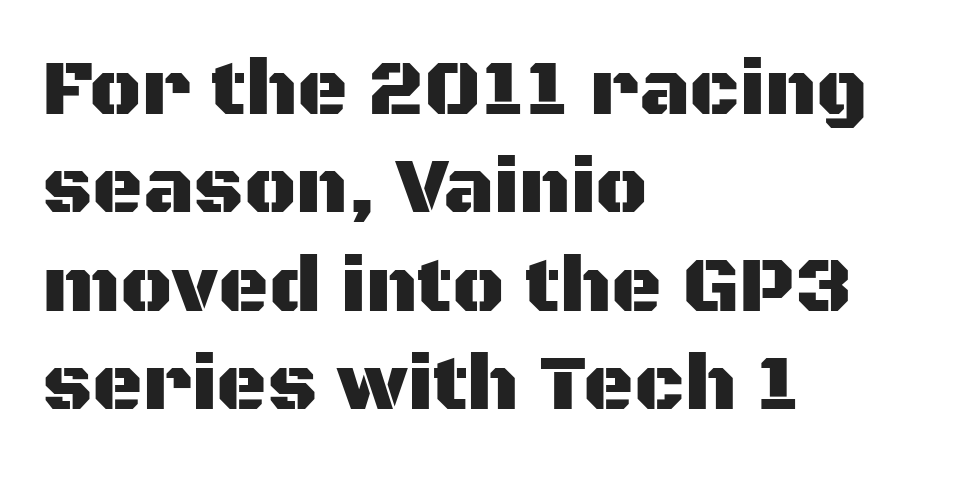
Q: Is the text italic (slanted)? A: No, it is upright.
Q: Is the typeface a serif or a sans-serif typeface? A: Sans-serif.
Q: Is the text underlined? A: No.
Q: How is the paragraph aligned? A: Left-aligned.
Q: Is the spacing between letters normal or unusually wide? A: Normal.
Q: Is the spacing between lines tight, normal or loose? A: Normal.
Q: Width (condensed, normal, or wide)? A: Normal.
Q: Stroke contrast? A: Medium.
Q: x-height? A: Large.
Q: Monospaced? A: No.
